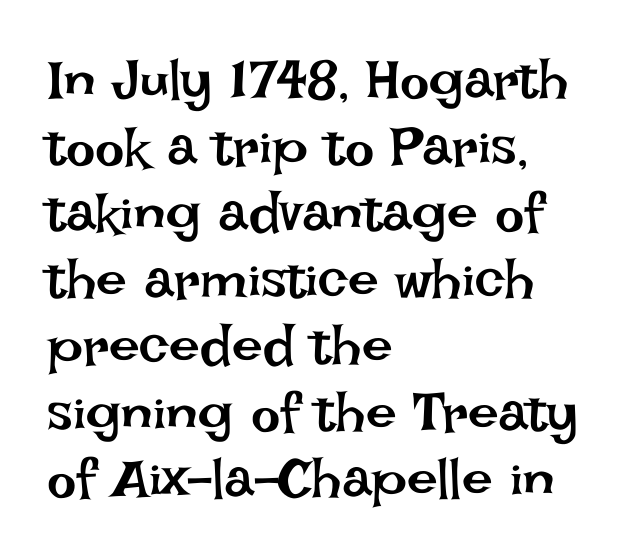
Honestly, there is no underline to notice here at all. Inter-character spacing is left at the font's built-in metrics. Do the characters align in a grid? No, the font is proportional. Notice how the passage keeps a crisp vertical edge on the left only. The typesetting does not lean heavy: it is not bold.
